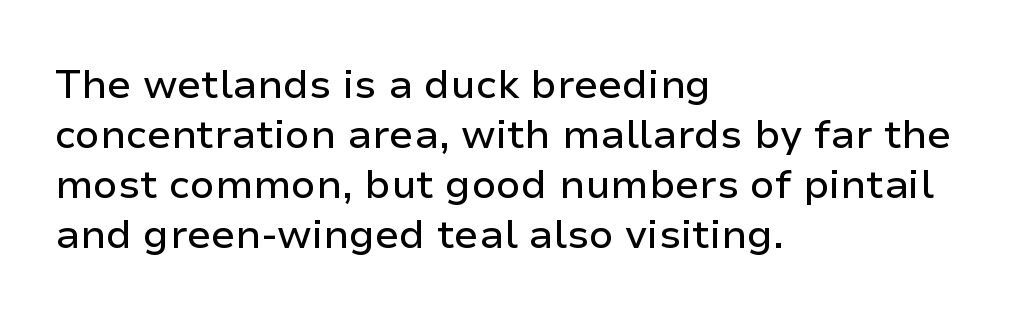
Nope, not italic — everything's standing straight. Where is the straight margin? On the left. Varying glyph widths throughout — classic text-font behaviour. A sans-serif font was chosen for this passage. Baseline-to-baseline distance is the conventional proportion of letter height.
